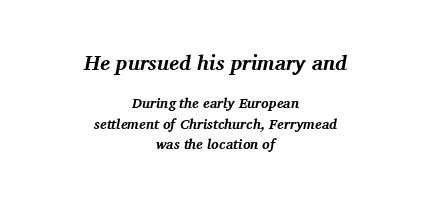
The image shows 21 px bold type, italic (leaning right); set centered, normal line spacing (1.46x), normal letter spacing, not underlined; the first (top) block is 1.5x larger.
